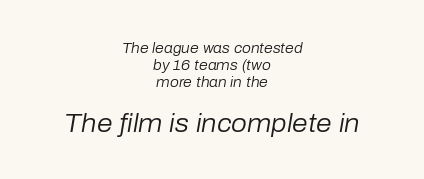
The image shows 25 px text type, italic (leaning right); set centered, line spacing 1.2x, normal letter spacing, not underlined; the second (bottom) block is 1.79x larger.
